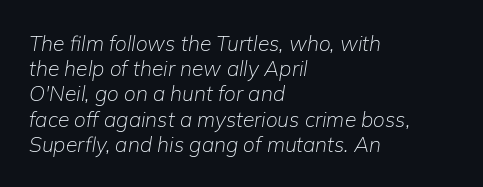
Q: Is the text bold? A: No.
Q: Is the text italic (slanted)? A: Yes, it leans right by about 9 degrees.
Q: Is the text underlined? A: No.
Q: How is the paragraph aligned? A: Left-aligned.
Q: Is the spacing between letters normal or unusually wide? A: Normal.
